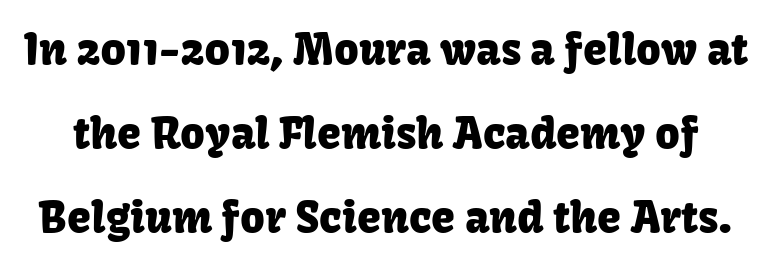
Q: Is the text italic (slanted)? A: No, it is upright.
Q: Is the typeface a serif or a sans-serif typeface? A: Sans-serif.
Q: Is the text underlined? A: No.
Q: Is the spacing between letters normal or unusually wide? A: Normal.
Q: Is the spacing between lines tight, normal or loose? A: Loose.
Q: Width (condensed, normal, or wide)? A: Normal.
Q: Stroke contrast? A: Low.
Q: x-height? A: Medium.
Q: Monospaced? A: No.
